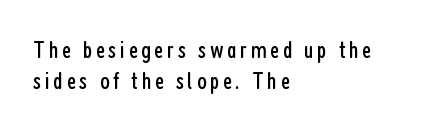
Horizontal alignment here is leftward, the default for most running prose. Summary of weight: not heavy and not bold. This sample uses an upright cut, with every glyph sitting square on the baseline. Check under the words: just untouched page.
